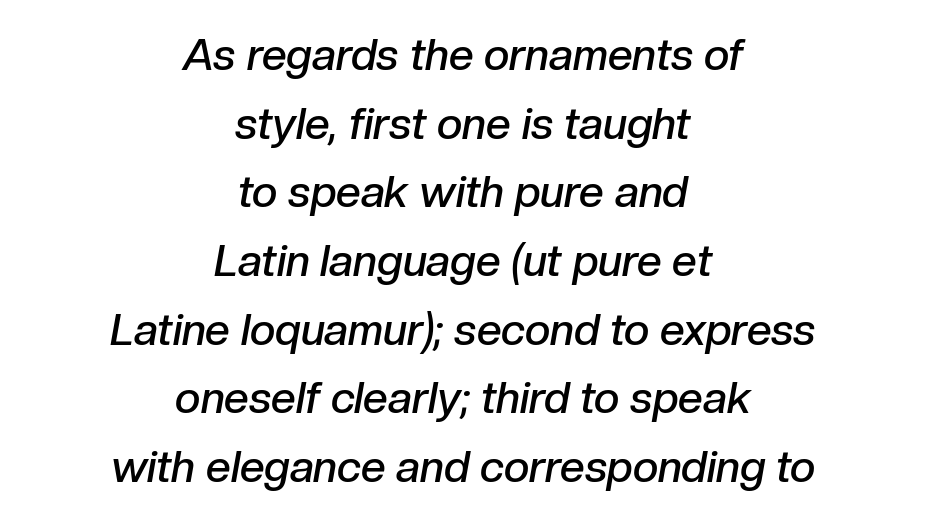
{"italic": "yes", "lean": "right", "slant_degrees": 10, "bold": "semi", "weight": "semibold", "width": "normal", "stroke_contrast": "low", "x_height": "medium", "monospaced": "no", "underline": "no", "align": "center", "line_spacing": "normal", "line_spacing_ratio": 1.56, "letter_spacing": "normal", "letter_spacing_em": 0.0, "glyph_px": 44}
